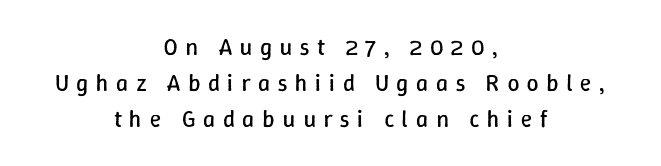
Q: Is the text bold? A: No.
Q: Is the text italic (slanted)? A: No, it is upright.
Q: Is the text underlined? A: No.
Q: How is the paragraph aligned? A: Centered.
Q: Is the spacing between letters normal or unusually wide? A: Unusually wide.
Q: Is the spacing between lines tight, normal or loose? A: Normal.
